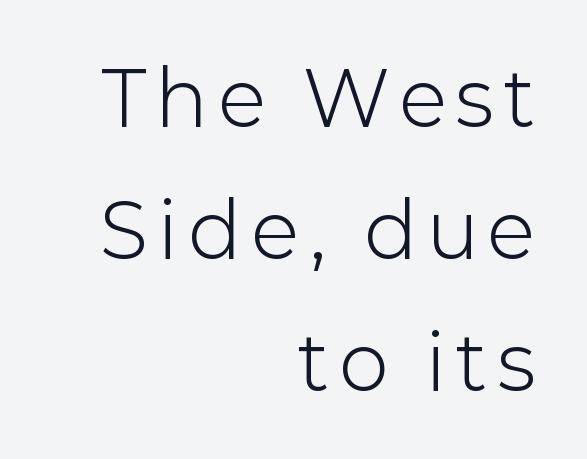
Q: Is the text bold? A: No.
Q: Is the text italic (slanted)? A: No, it is upright.
Q: Is the typeface a serif or a sans-serif typeface? A: Sans-serif.
Q: Is the text underlined? A: No.
Q: How is the paragraph aligned? A: Right-aligned.
Q: Width (condensed, normal, or wide)? A: Normal.
Q: Stroke contrast? A: Low.
Q: x-height? A: Medium.
Q: Monospaced? A: No.
